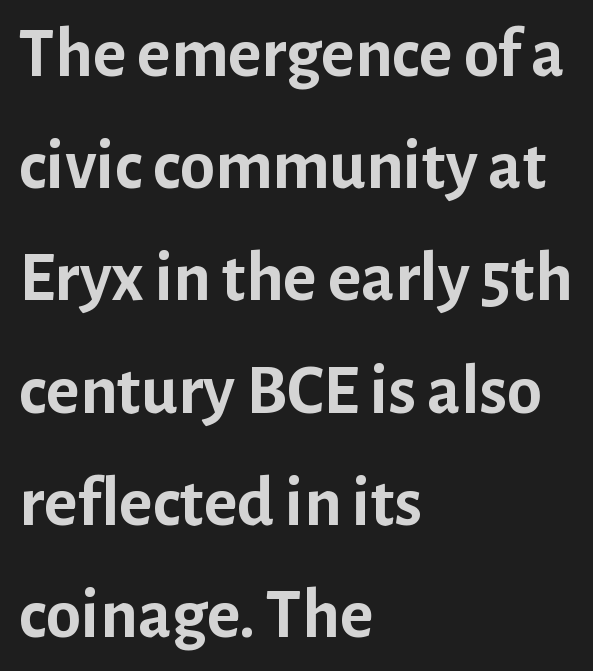
Look at the stroke-to-counter ratio: heavy, a bold. Between one letter and the next there's only the usual sliver of space. A bare baseline throughout the passage. The text was rendered using a sans face with plain stroke endings. Is this a fixed-width face? No — the glyphs have proportional, varying widths. Characters remain perfectly vertical along every line.
